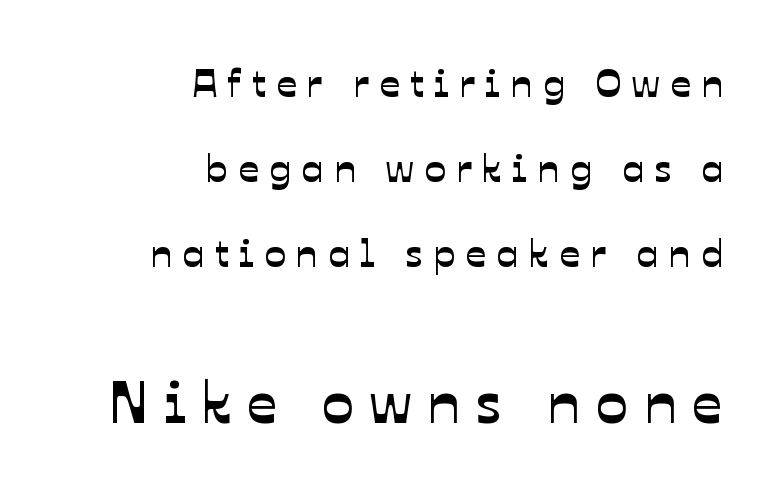
The image shows 60 px sans-serif type; set right-aligned, loose line spacing (2.13x), unusually wide letter spacing (+0.26 em), not underlined; the second (bottom) block is 1.5x larger; low stroke contrast and a medium x-height.
